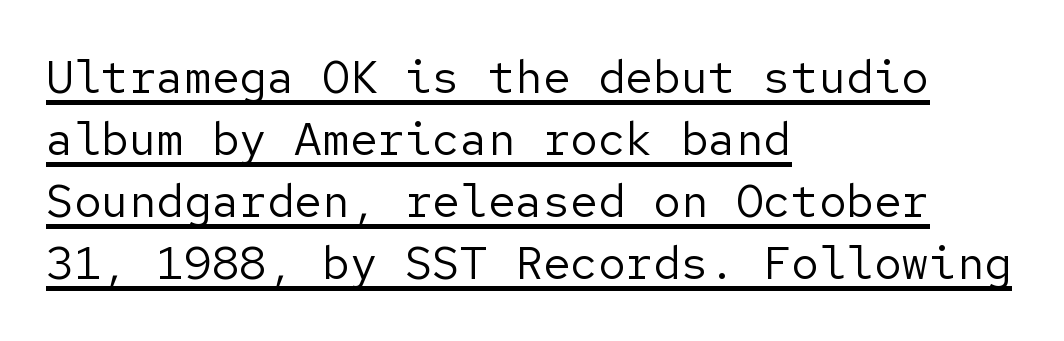
Q: Is the text bold? A: No.
Q: Is the text italic (slanted)? A: No, it is upright.
Q: Is the typeface a serif or a sans-serif typeface? A: Sans-serif.
Q: Is the text underlined? A: Yes.
Q: How is the paragraph aligned? A: Left-aligned.
Q: Is the spacing between letters normal or unusually wide? A: Normal.
Q: Is the spacing between lines tight, normal or loose? A: Normal.
Q: Width (condensed, normal, or wide)? A: Normal.
Q: Stroke contrast? A: Low.
Q: x-height? A: Medium.
